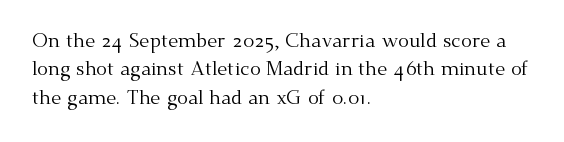
Glyph-to-glyph distance matches everyday printed text. One glance says typical: line gaps are just what's usual. A bare baseline throughout the passage. Does the lettering tilt? It doesn't — this is upright.
